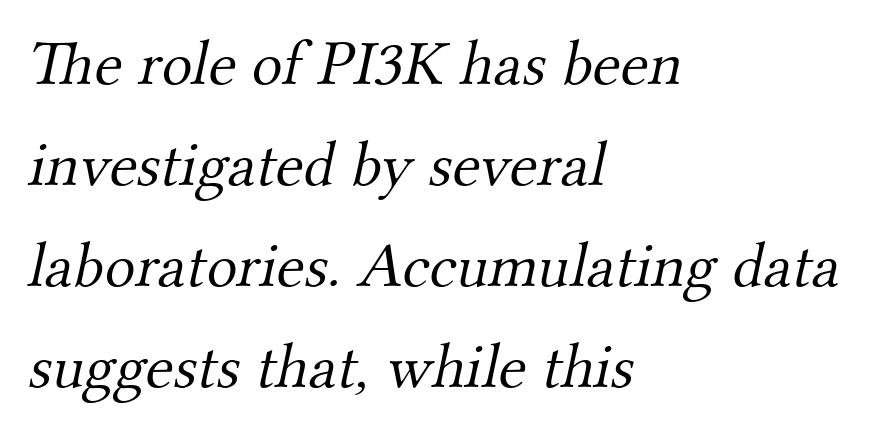
The baseline area is clear. Words appear dense and cohesive because spacing is normal. Do the characters align in a grid? No, the font is proportional. The typesetting does not lean heavy: it is not bold. These lines are set flush left with a ragged right edge.
